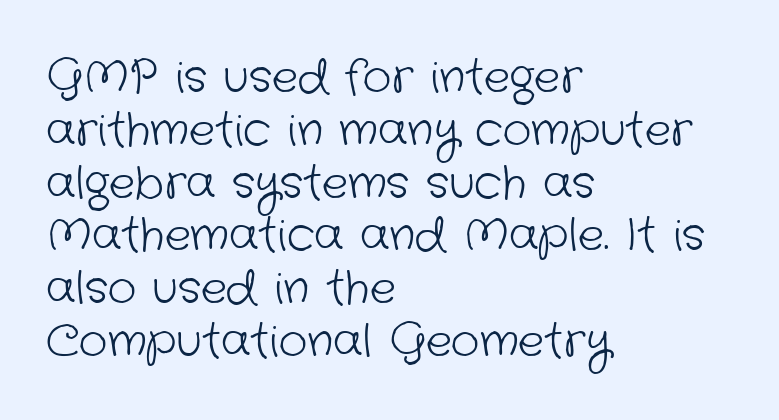
Students, note that the glyphs here touch the page at normal intervals. Nothing sits at the stroke ends, so this counts as sans-serif. Is this a fixed-width face? No — the glyphs have proportional, varying widths. No chunkiness to these letters — they're not bold.
